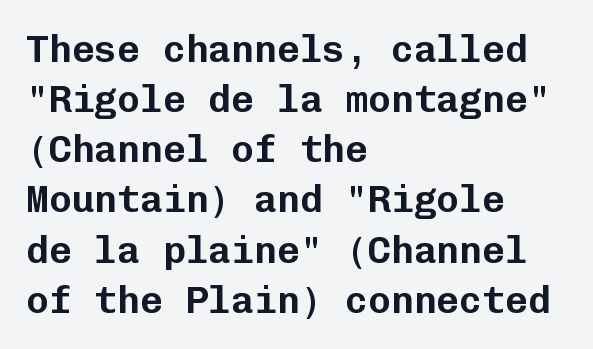
{"serif": "no", "italic": "no", "width": "normal", "stroke_contrast": "low", "x_height": "medium", "monospaced": "yes", "underline": "no", "align": "left", "line_spacing": "normal", "line_spacing_ratio": 1.32, "letter_spacing": "normal", "letter_spacing_em": 0.0, "glyph_px": 38}
